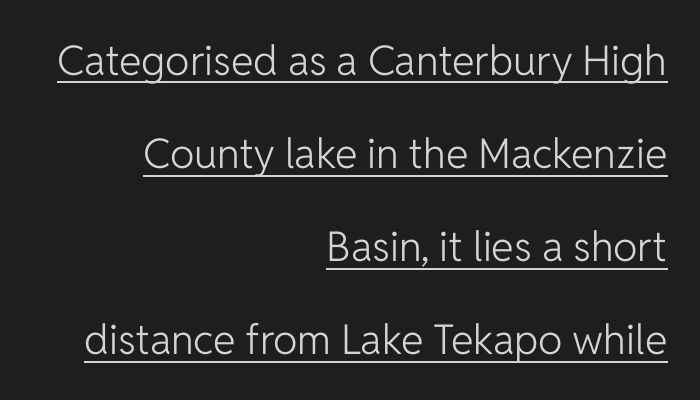
Q: Is the text bold? A: No.
Q: Is the text italic (slanted)? A: No, it is upright.
Q: Is the typeface a serif or a sans-serif typeface? A: Sans-serif.
Q: Is the text underlined? A: Yes.
Q: How is the paragraph aligned? A: Right-aligned.
Q: Is the spacing between letters normal or unusually wide? A: Normal.
Q: Is the spacing between lines tight, normal or loose? A: Loose.
Q: Width (condensed, normal, or wide)? A: Normal.
Q: Stroke contrast? A: Low.
Q: x-height? A: Medium.
Q: Monospaced? A: No.
